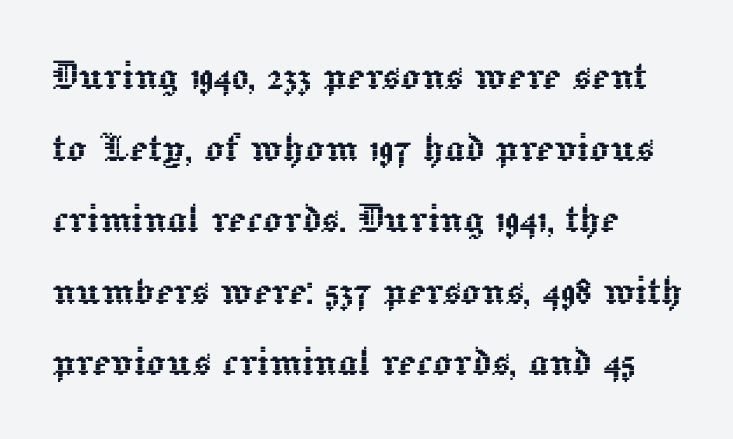
{"italic": "no", "width": "normal", "x_height": "medium", "monospaced": "no", "underline": "no", "align": "left", "line_spacing": "normal", "line_spacing_ratio": 1.46, "letter_spacing": "normal", "letter_spacing_em": 0.0, "glyph_px": 49}
